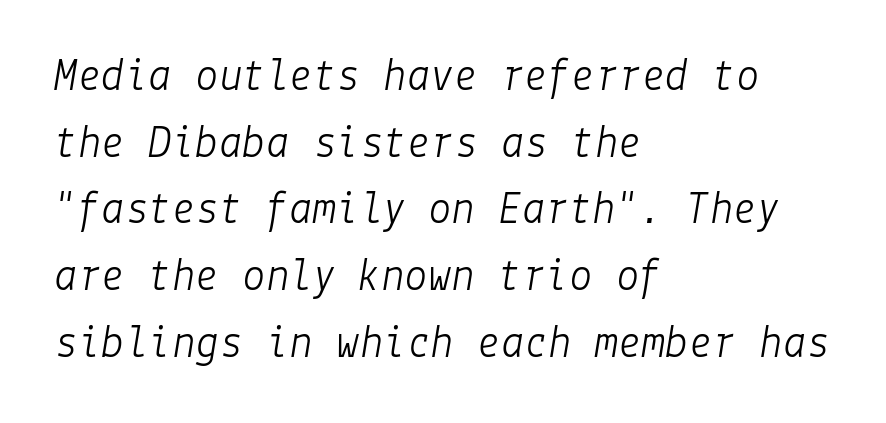
The image shows 47 px light type, italic (leaning right); set left-aligned, normal line spacing (1.42x), normal letter spacing, not underlined; low stroke contrast and a medium x-height.
